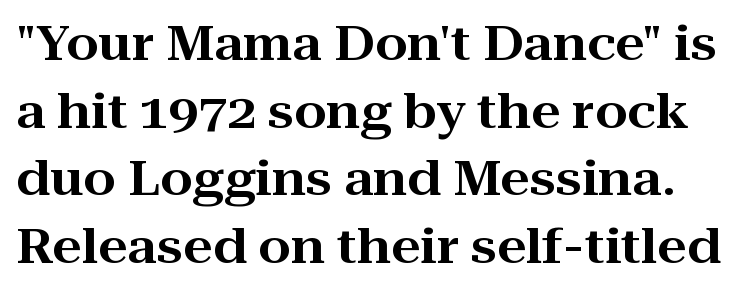
Beneath every word, the page is bare. If you drew a line through each stem, it would be perfectly vertical. Students, observe: this is what conventionally led text looks like. Standard letterfit; no display-style spreading of the glyphs. A serif font was chosen for this passage. These lines are rendered in a variable-pitch font.
